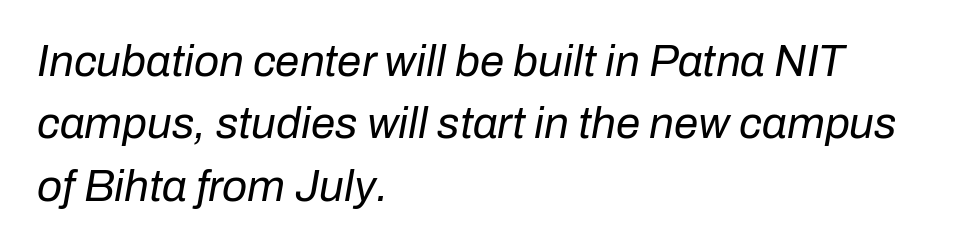
Q: Is the text bold? A: No.
Q: Is the text italic (slanted)? A: Yes, it leans right by about 10 degrees.
Q: Is the text underlined? A: No.
Q: How is the paragraph aligned? A: Left-aligned.
Q: Is the spacing between letters normal or unusually wide? A: Normal.
Q: Is the spacing between lines tight, normal or loose? A: Normal.
Q: Width (condensed, normal, or wide)? A: Normal.
Q: Stroke contrast? A: Low.
Q: x-height? A: Medium.
Q: Monospaced? A: No.
